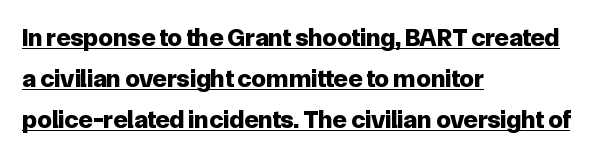
Q: Is the text bold? A: Yes.
Q: Is the text italic (slanted)? A: No, it is upright.
Q: Is the text underlined? A: Yes.
Q: How is the paragraph aligned? A: Left-aligned.
Q: Is the spacing between letters normal or unusually wide? A: Normal.
Q: Is the spacing between lines tight, normal or loose? A: Normal.
